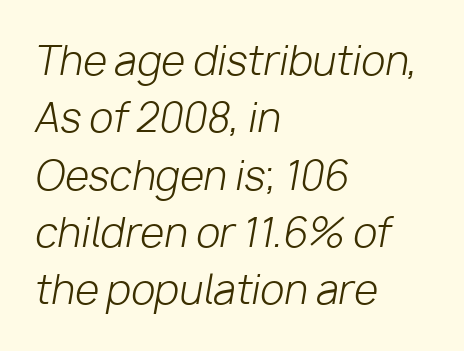
Here the glyphs are tracked normally, forming tight word shapes. Is the block centered? No — it sits flush against the left margin. The passage shown is typed in a proportional face where columns would drift. The lettering tilts uniformly, giving the passage an italic look. Check the space under the baseline: it is left empty. The block of text has a typical density, with ordinary space between rows.
